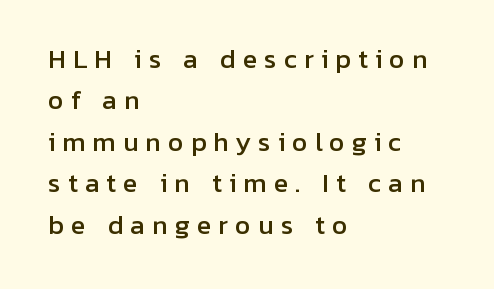
Here the glyphs are tracked loosely, breaking word shapes into spaced letters. One glance says typical: line gaps are just what's usual. Alignment: flush left. Glance below the letters and you will spot only blank space. This is the regular roman posture of the typeface.
